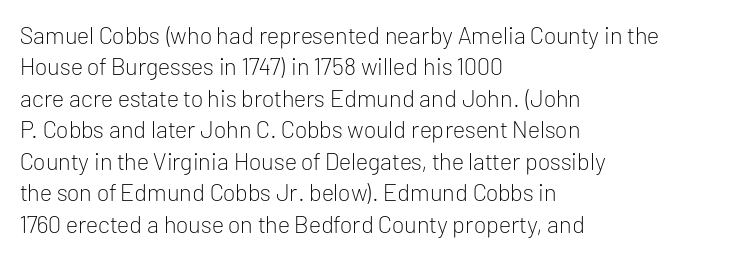
Q: Is the text bold? A: No.
Q: Is the text italic (slanted)? A: No, it is upright.
Q: Is the text underlined? A: No.
Q: How is the paragraph aligned? A: Left-aligned.
Q: Is the spacing between letters normal or unusually wide? A: Normal.
Q: Is the spacing between lines tight, normal or loose? A: Normal.
